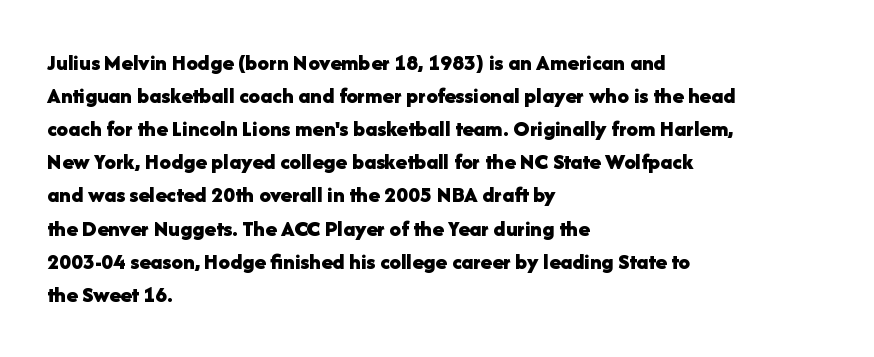
The image shows 23 px bold type, upright; set left-aligned, normal line spacing (1.44x), normal letter spacing, not underlined.
